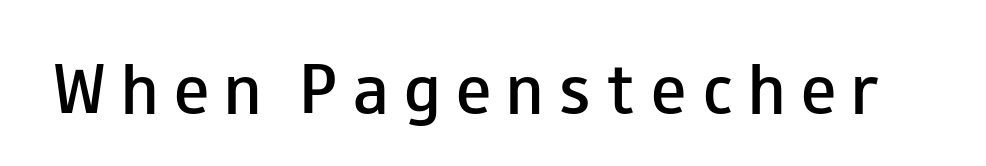
The image shows 59 px semibold, wide sans-serif type, upright; set unusually wide letter spacing (+0.27 em), not underlined; low stroke contrast and a small x-height.
